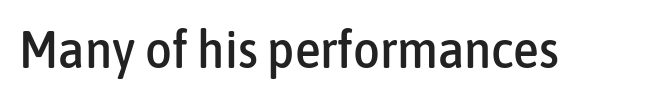
Nobody drew a line under any word here. Caption: standard tracking, unaltered. Font category for this specimen: sans-serif. The specimen reads as upright at a glance. The passage shown is typed in a proportional face where columns would drift.
